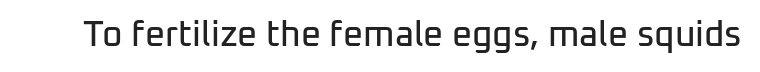
The words here are not underlined. Posture: upright roman. Each letter's strokes conclude bluntly, with no projecting serifs. Spacing between characters is what you'd get straight out of the box.
